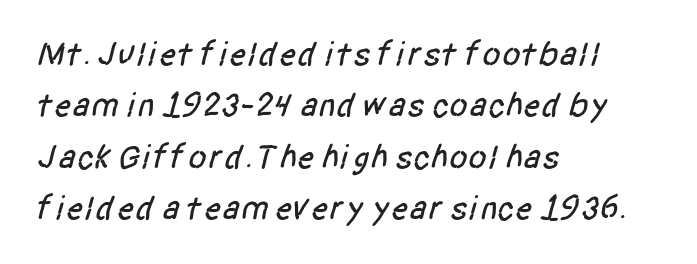
The font family rendered here belongs to the sans-serif group. How are the letters spaced? Ordinarily, with no added tracking. Think of a printed novel: that variable character pitch is what you see here. Compared with a centered layout, this one pins lines to the left instead. If you measured baseline to baseline, you'd find a middling distance.
